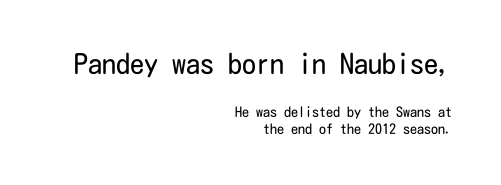
{"serif": "no", "italic": "no", "bold": "no", "weight": "regular", "width": "condensed", "stroke_contrast": "low", "x_height": "medium", "underline": "no", "align": "right", "line_spacing_ratio": 1.17, "letter_spacing": "normal", "letter_spacing_em": 0.0, "larger_block": "first", "size_ratio": 2.0, "glyph_px": 28}
